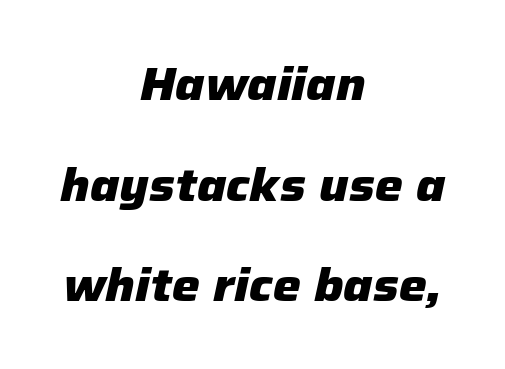
The image shows 47 px heavy type, italic (leaning right); set centered, loose line spacing (2.14x), normal letter spacing, not underlined; low stroke contrast and a medium x-height.
